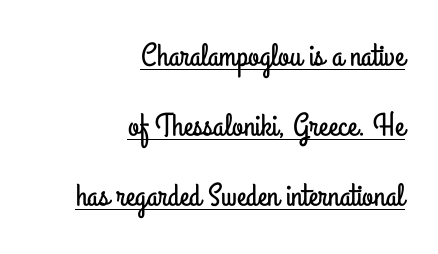
{"serif": "no", "italic": "no", "width": "condensed", "stroke_contrast": "low", "x_height": "small", "monospaced": "no", "underline": "yes", "align": "right", "line_spacing": "loose", "line_spacing_ratio": 2.19, "letter_spacing": "normal", "letter_spacing_em": 0.0, "glyph_px": 32}
